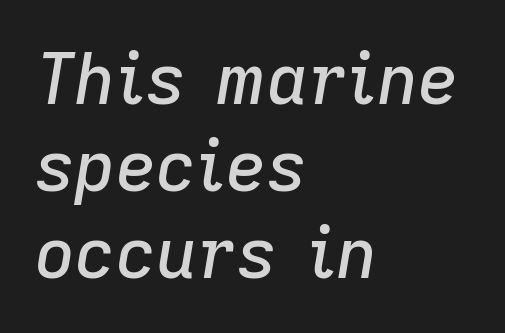
The image shows 70 px text type, italic (leaning right); set left-aligned, line spacing 1.24x, normal letter spacing, not underlined; low stroke contrast and a medium x-height.
